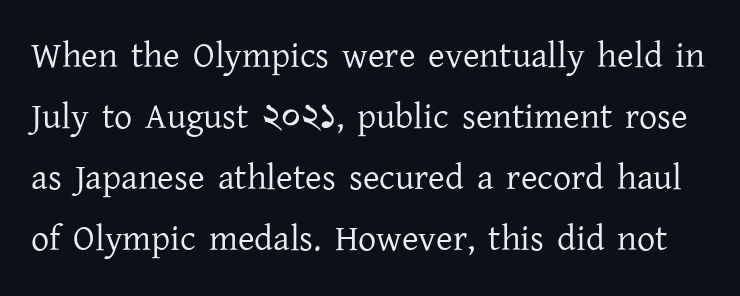
Q: Is the text bold? A: No.
Q: Is the text italic (slanted)? A: No, it is upright.
Q: Is the typeface a serif or a sans-serif typeface? A: Serif.
Q: Is the text underlined? A: No.
Q: Is the spacing between letters normal or unusually wide? A: Normal.
Q: Is the spacing between lines tight, normal or loose? A: Normal.
Q: Width (condensed, normal, or wide)? A: Normal.
Q: Stroke contrast? A: Low.
Q: x-height? A: Medium.
Q: Monospaced? A: No.
